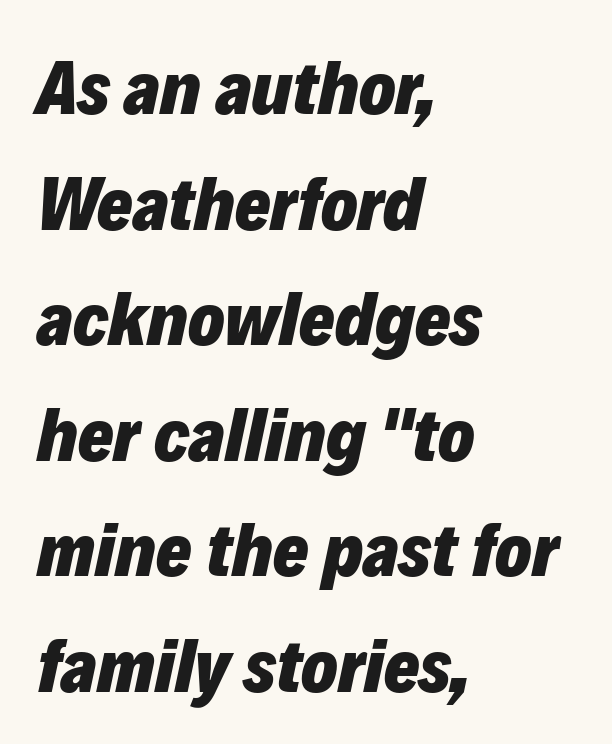
The image shows 76 px heavy type, italic (leaning right); set left-aligned, normal line spacing (1.52x), normal letter spacing, not underlined; low stroke contrast and a medium x-height.
